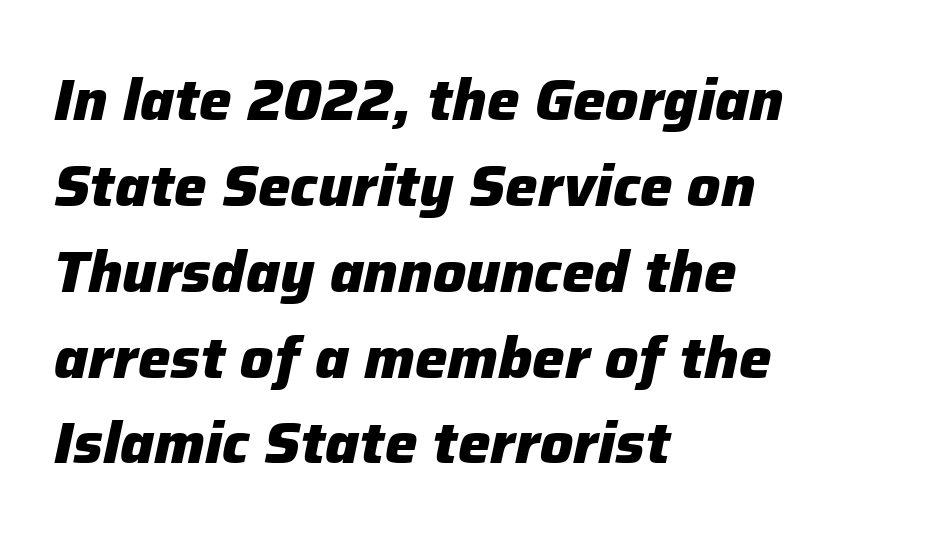
{"italic": "yes", "lean": "right", "slant_degrees": 12, "bold": "yes", "weight": "heavy", "width": "normal", "stroke_contrast": "low", "x_height": "medium", "monospaced": "no", "underline": "no", "align": "left", "line_spacing": "normal", "line_spacing_ratio": 1.48, "letter_spacing": "normal", "letter_spacing_em": 0.0, "glyph_px": 58}
